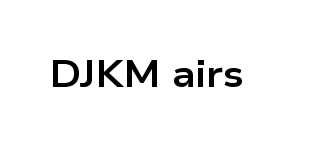
Font category for this specimen: sans-serif. Proportional: the letters do not fall into vertical columns. Does the lettering tilt? It doesn't — this is upright. Chunky letters — that's bold for sure.
